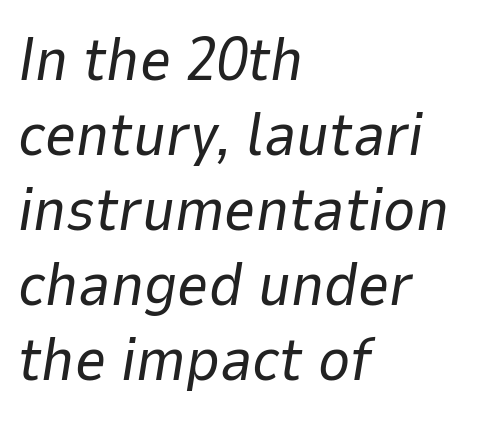
The image shows 61 px regular-weight type, italic (leaning right); set left-aligned, line spacing 1.23x, normal letter spacing, not underlined; low stroke contrast and a medium x-height.
